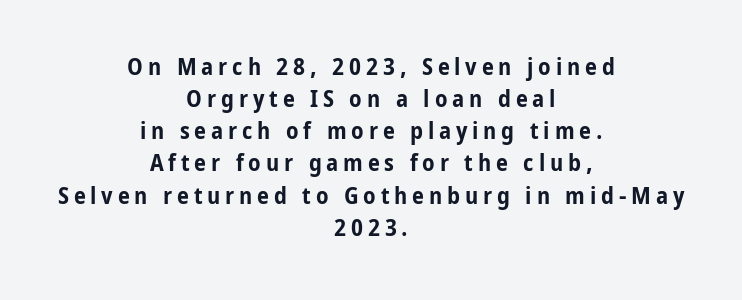
Visually the block forms a symmetrical silhouette, jagged on both flanks. The passage shown has open, widely tracked lettering throughout. Heft: maximum for text — a bold. Is there any slant? The stems are plumb. Words float on clear page, feet unadorned. These lines sit exactly where default settings would place them.
